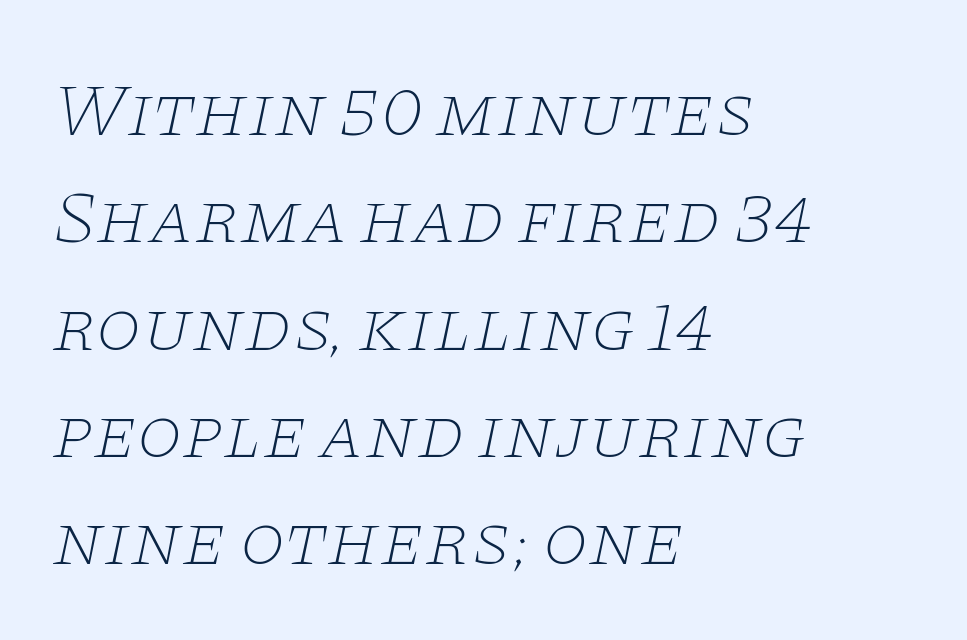
Q: Is the text bold? A: No.
Q: Is the text italic (slanted)? A: Yes, it leans right by about 11 degrees.
Q: Is the typeface a serif or a sans-serif typeface? A: Serif.
Q: Is the text underlined? A: No.
Q: How is the paragraph aligned? A: Left-aligned.
Q: Is the spacing between letters normal or unusually wide? A: Normal.
Q: Is the spacing between lines tight, normal or loose? A: Normal.
Q: Width (condensed, normal, or wide)? A: Wide.
Q: Stroke contrast? A: Low.
Q: x-height? A: Large.
Q: Monospaced? A: No.
